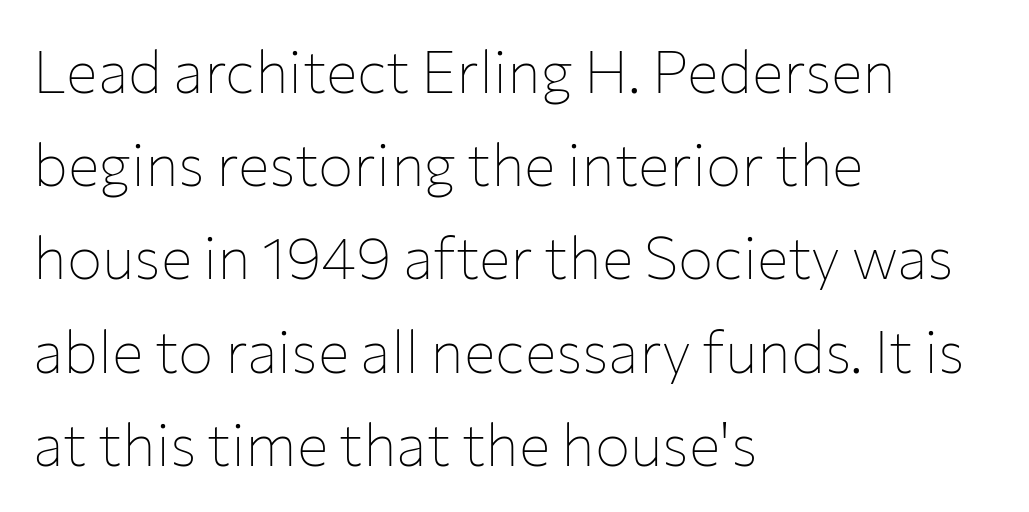
Does the lettering tilt? It doesn't — this is upright. The font family rendered here belongs to the sans-serif group. Is the letter spacing exaggerated? No — it looks like the ordinary default. The leading is moderate, giving the passage an even texture.
